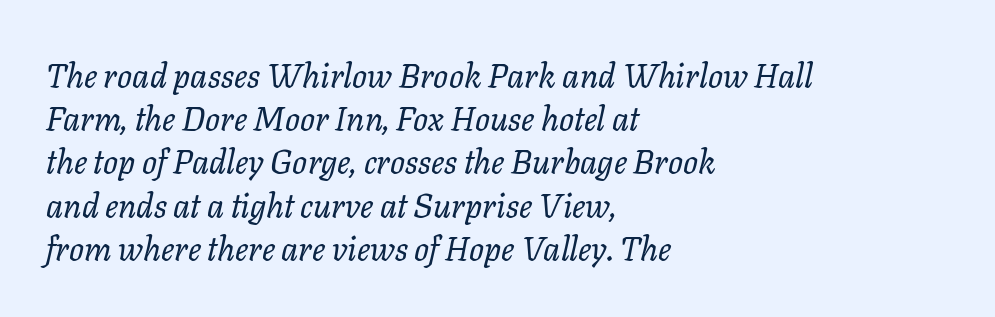
The image shows 33 px regular-weight type, italic (leaning right); set left-aligned, normal line spacing (1.31x), normal letter spacing, not underlined; low stroke contrast and a medium x-height.
